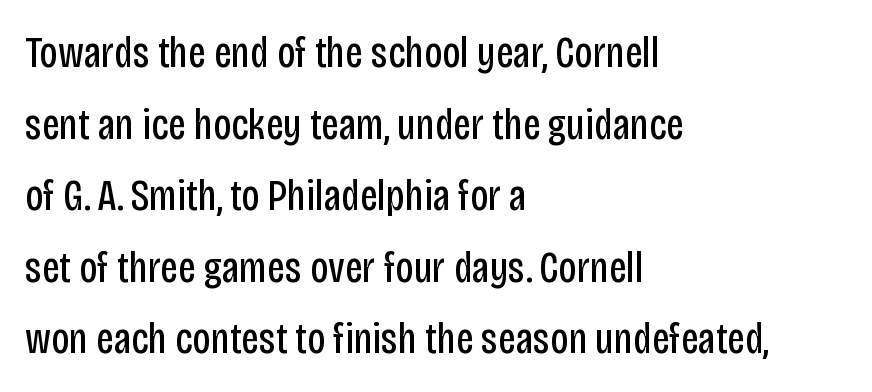
Q: Is the text bold? A: No.
Q: Is the text italic (slanted)? A: No, it is upright.
Q: Is the typeface a serif or a sans-serif typeface? A: Sans-serif.
Q: Is the text underlined? A: No.
Q: How is the paragraph aligned? A: Left-aligned.
Q: Is the spacing between letters normal or unusually wide? A: Normal.
Q: Is the spacing between lines tight, normal or loose? A: Normal.
Q: Width (condensed, normal, or wide)? A: Condensed.
Q: Stroke contrast? A: Low.
Q: x-height? A: Large.
Q: Monospaced? A: No.
